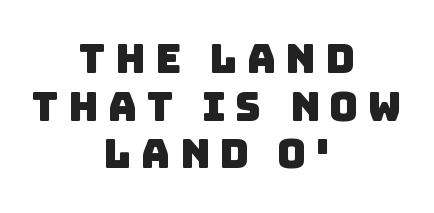
Q: Is the typeface a serif or a sans-serif typeface? A: Sans-serif.
Q: Is the text underlined? A: No.
Q: How is the paragraph aligned? A: Centered.
Q: Is the spacing between letters normal or unusually wide? A: Unusually wide.
Q: Width (condensed, normal, or wide)? A: Normal.
Q: Stroke contrast? A: Low.
Q: x-height? A: Large.
Q: Monospaced? A: No.
